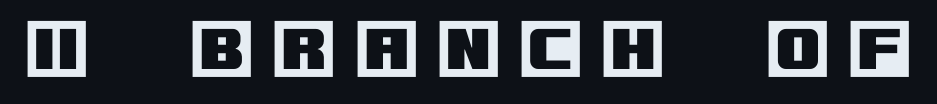
The image shows 65 px text type, upright; set unusually wide letter spacing (+0.29 em), not underlined; a large x-height.
